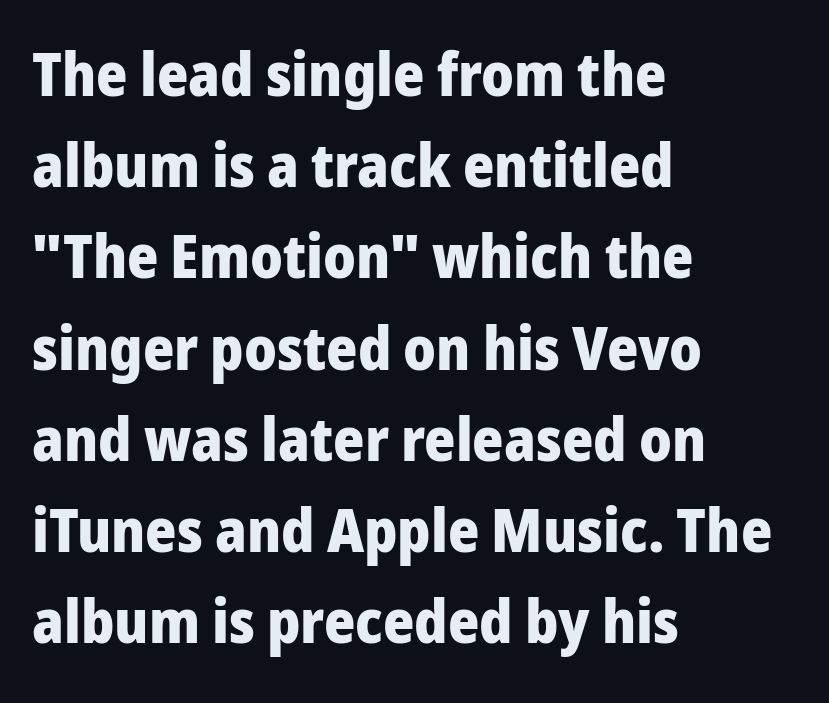
The image shows 60 px heavy sans-serif type, upright; set left-aligned, normal line spacing (1.52x), normal letter spacing, not underlined; low stroke contrast and a medium x-height.
